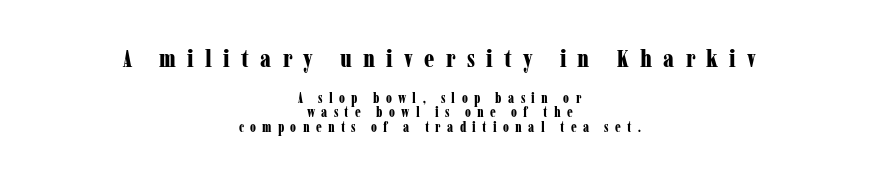
The image shows 25 px bold type, upright; set centered, tight line spacing (1.03x), unusually wide letter spacing (+0.45 em), not underlined; the first (top) block is 1.79x larger.
